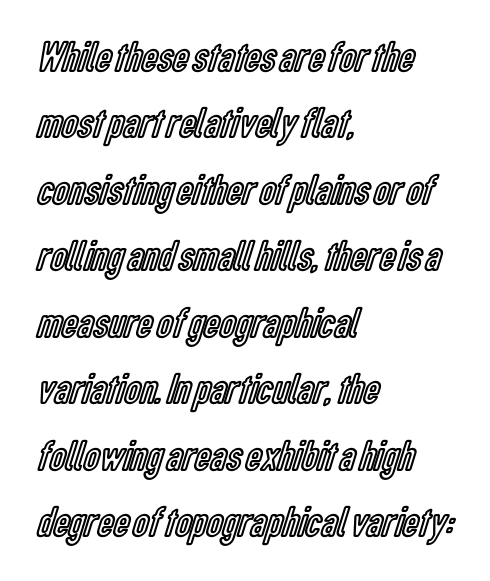
The image shows 44 px condensed type; set left-aligned, normal line spacing (1.51x), normal letter spacing, not underlined; a medium x-height.
